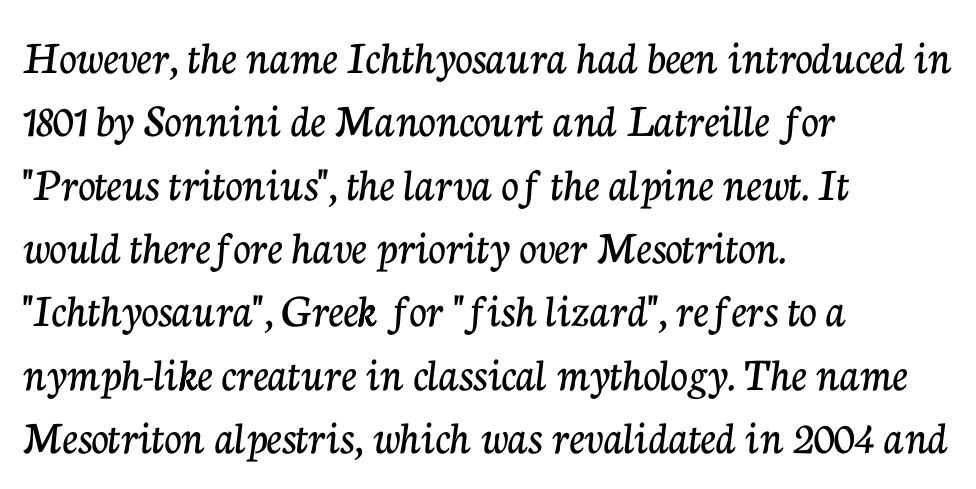
The image shows 48 px serif type; set left-aligned, normal line spacing (1.32x), normal letter spacing, not underlined; low stroke contrast and a medium x-height.
